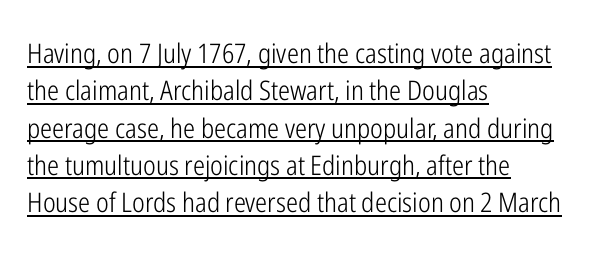
The image shows 27 px text type, upright; set left-aligned, normal line spacing (1.38x), normal letter spacing, underlined.
